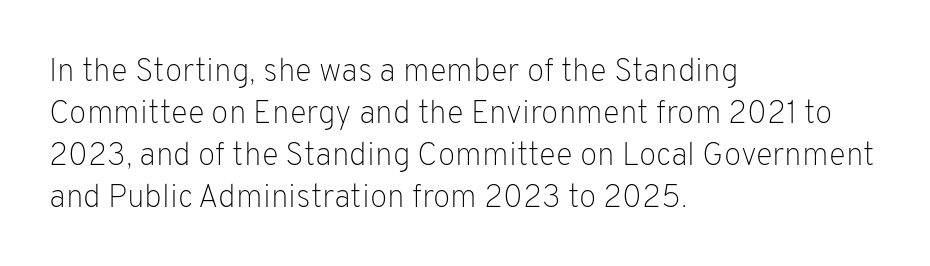
Q: Is the text bold? A: No.
Q: Is the text italic (slanted)? A: No, it is upright.
Q: Is the typeface a serif or a sans-serif typeface? A: Sans-serif.
Q: Is the text underlined? A: No.
Q: How is the paragraph aligned? A: Left-aligned.
Q: Is the spacing between letters normal or unusually wide? A: Normal.
Q: Is the spacing between lines tight, normal or loose? A: Normal.
Q: Width (condensed, normal, or wide)? A: Normal.
Q: Stroke contrast? A: Low.
Q: x-height? A: Medium.
Q: Monospaced? A: No.
